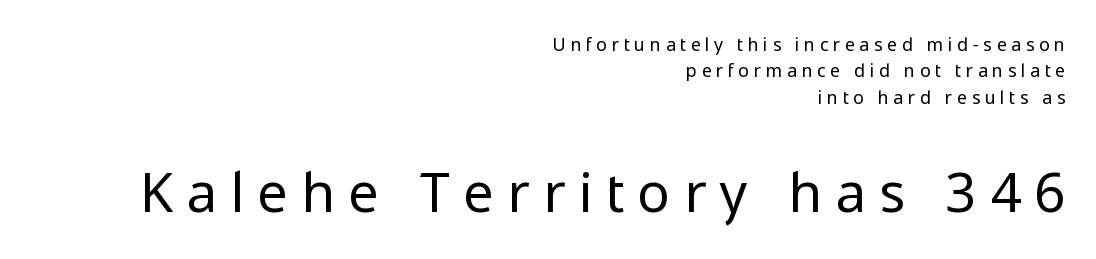
{"serif": "no", "italic": "no", "bold": "no", "weight": "regular", "width": "normal", "stroke_contrast": "low", "x_height": "medium", "monospaced": "no", "underline": "no", "align": "right", "line_spacing": "normal", "line_spacing_ratio": 1.47, "letter_spacing": "wide", "letter_spacing_em": 0.27, "larger_block": "second", "size_ratio": 3.0, "glyph_px": 54}
